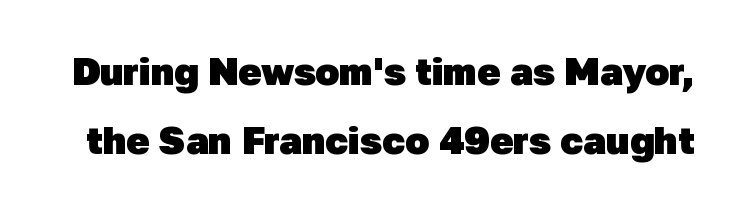
{"serif": "no", "bold": "yes", "weight": "heavy", "width": "normal", "stroke_contrast": "low", "x_height": "medium", "monospaced": "no", "underline": "no", "line_spacing_ratio": 1.77, "letter_spacing": "normal", "letter_spacing_em": 0.0, "glyph_px": 39}
